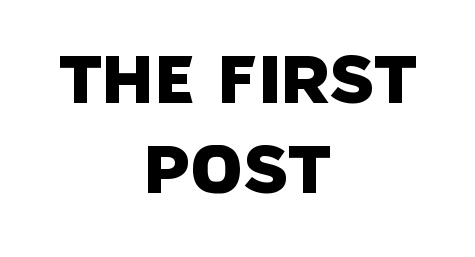
The image shows 67 px sans-serif type; set centered, normal line spacing (1.35x), normal letter spacing, not underlined; low stroke contrast and a large x-height.
